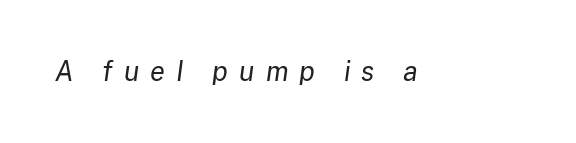
{"italic": "yes", "lean": "right", "slant_degrees": 8, "bold": "no", "underline": "no", "letter_spacing": "wide", "letter_spacing_em": 0.41, "glyph_px": 27}
